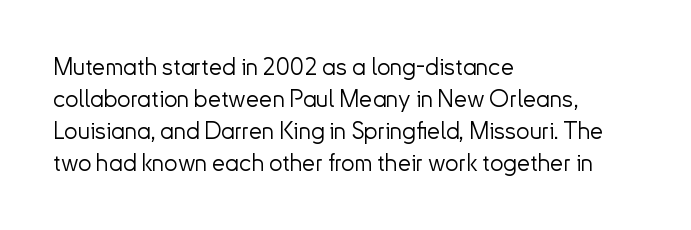
The image shows 24 px text type, upright; set left-aligned, normal line spacing (1.33x), normal letter spacing, not underlined.
